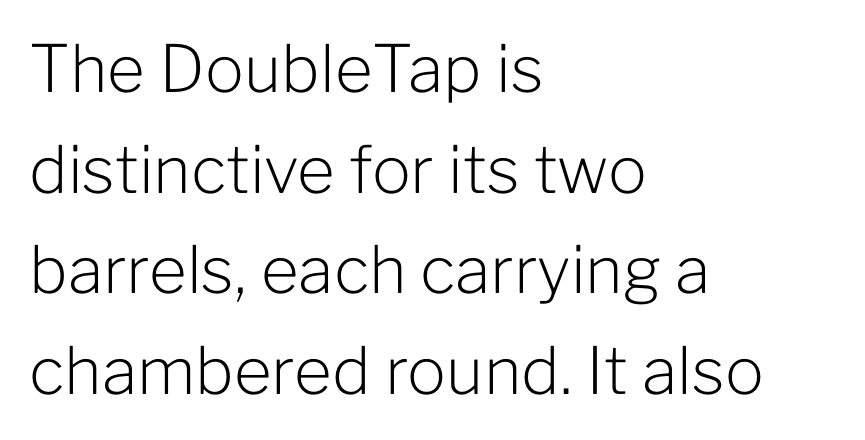
{"serif": "no", "italic": "no", "bold": "no", "weight": "light", "width": "normal", "stroke_contrast": "low", "x_height": "medium", "monospaced": "no", "underline": "no", "align": "left", "line_spacing": "normal", "line_spacing_ratio": 1.55, "letter_spacing": "normal", "letter_spacing_em": 0.0, "glyph_px": 65}
